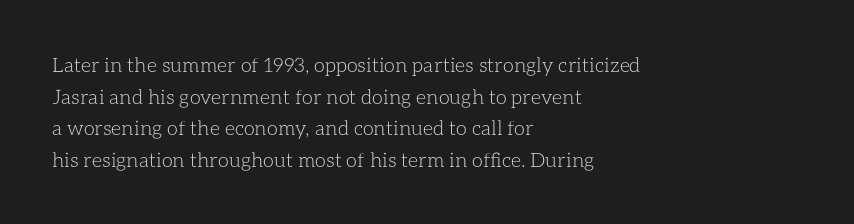
Teacher's note: observe the even left margin — that is flush-left alignment. The passage shown is not underscored anywhere. The rendering uses a moderate line-height, typical for paragraphs. Ascenders rise straight up at ninety degrees. Nobody touched the tracking dial on this one.
